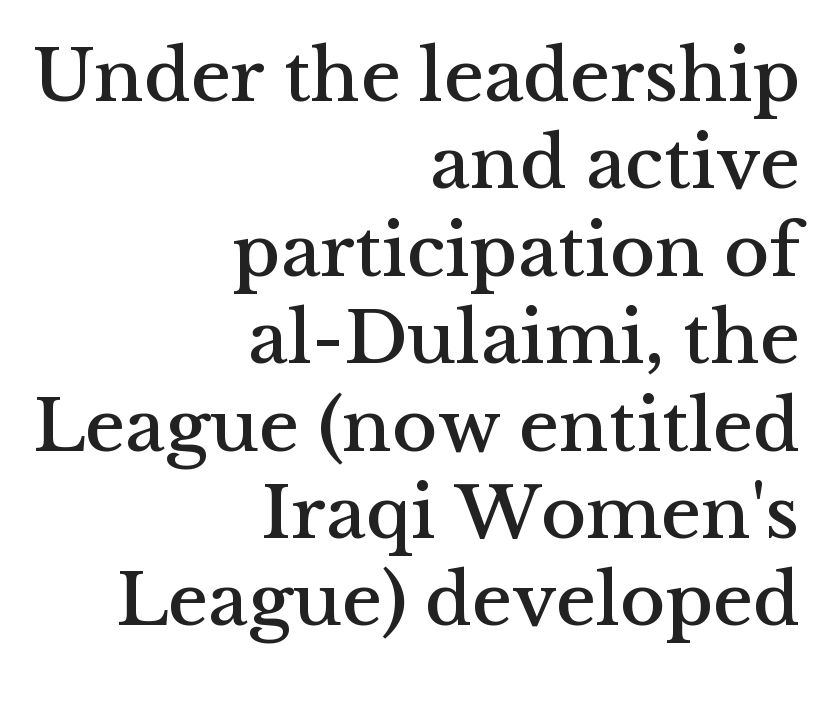
{"serif": "yes", "italic": "no", "width": "normal", "stroke_contrast": "medium", "x_height": "medium", "monospaced": "no", "underline": "no", "align": "right", "line_spacing": "tight", "line_spacing_ratio": 1.15, "letter_spacing": "normal", "letter_spacing_em": 0.0, "glyph_px": 76}
